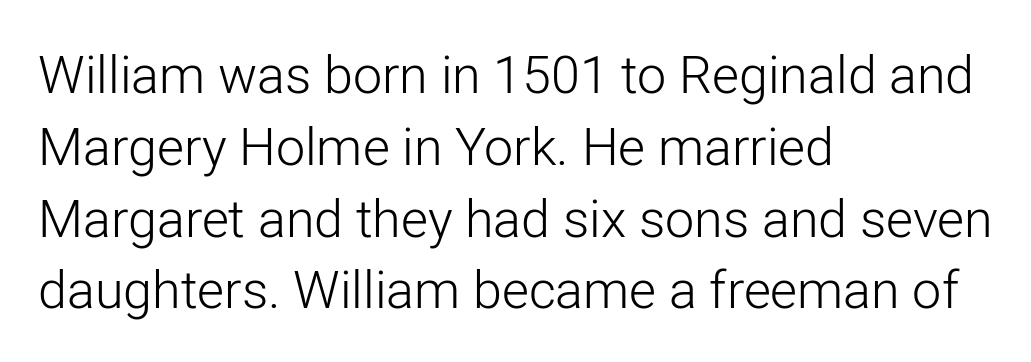
The image shows 52 px light sans-serif type, upright; set left-aligned, normal line spacing (1.38x), normal letter spacing, not underlined; low stroke contrast and a medium x-height.
